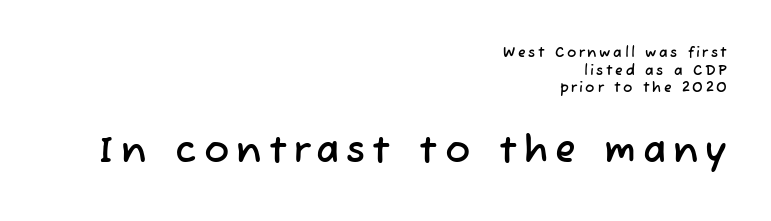
{"serif": "no", "width": "normal", "stroke_contrast": "low", "x_height": "medium", "monospaced": "no", "underline": "no", "align": "right", "line_spacing": "normal", "line_spacing_ratio": 1.26, "larger_block": "second", "size_ratio": 2.71, "glyph_px": 38}
